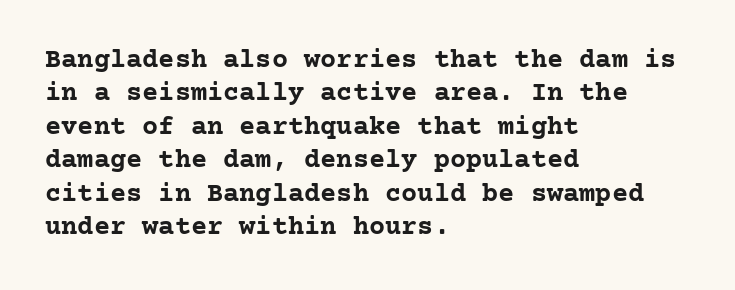
{"italic": "no", "bold": "yes", "underline": "no", "align": "left", "line_spacing_ratio": 1.24, "letter_spacing": "normal", "letter_spacing_em": 0.0, "glyph_px": 27}
